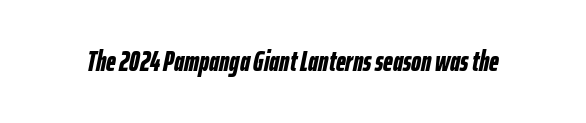
Q: Is the text bold? A: Yes.
Q: Is the text italic (slanted)? A: Yes, it leans right by about 12 degrees.
Q: Is the text underlined? A: No.
Q: Is the spacing between letters normal or unusually wide? A: Normal.
Q: Width (condensed, normal, or wide)? A: Condensed.
Q: Stroke contrast? A: Low.
Q: x-height? A: Medium.
Q: Monospaced? A: No.
